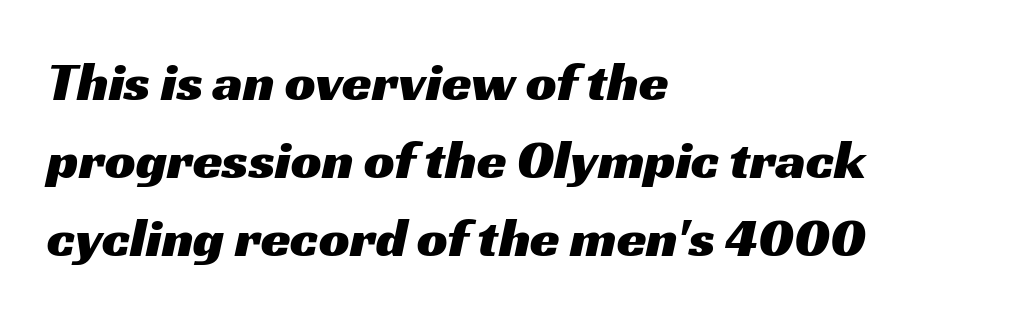
The image shows 54 px wide sans-serif type; set left-aligned, normal line spacing (1.44x), normal letter spacing, not underlined; medium stroke contrast and a medium x-height.
